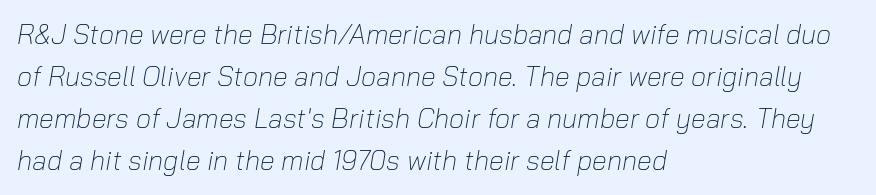
Q: Is the text bold? A: No.
Q: Is the text italic (slanted)? A: Yes, it leans right by about 10 degrees.
Q: Is the text underlined? A: No.
Q: How is the paragraph aligned? A: Left-aligned.
Q: Is the spacing between letters normal or unusually wide? A: Normal.
Q: Is the spacing between lines tight, normal or loose? A: Normal.
